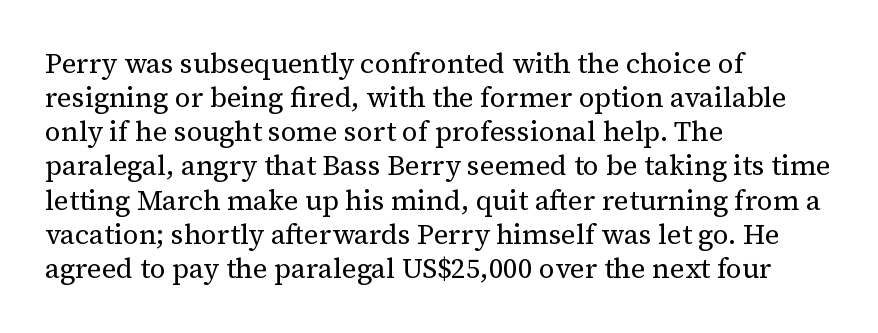
{"serif": "yes", "italic": "no", "bold": "no", "weight": "regular", "width": "normal", "stroke_contrast": "medium", "x_height": "medium", "monospaced": "no", "underline": "no", "align": "left", "line_spacing_ratio": 1.22, "letter_spacing": "normal", "letter_spacing_em": 0.0, "glyph_px": 28}
